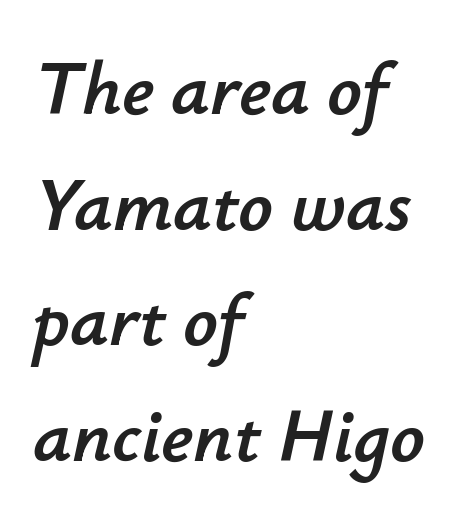
{"italic": "yes", "lean": "right", "slant_degrees": 12, "width": "normal", "stroke_contrast": "low", "x_height": "small", "monospaced": "no", "underline": "no", "align": "left", "line_spacing": "normal", "line_spacing_ratio": 1.52, "letter_spacing": "normal", "letter_spacing_em": 0.0, "glyph_px": 76}
